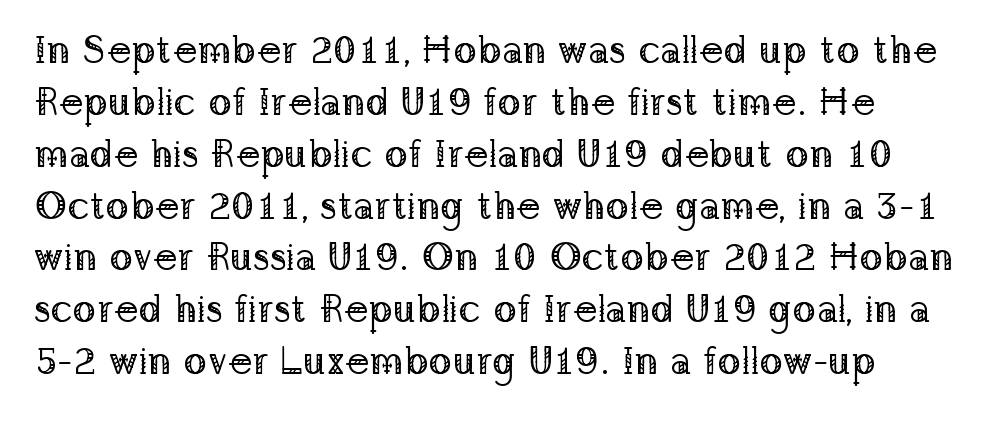
{"serif": "yes", "italic": "no", "bold": "no", "weight": "regular", "width": "normal", "stroke_contrast": "low", "x_height": "medium", "monospaced": "no", "underline": "no", "align": "left", "line_spacing": "normal", "line_spacing_ratio": 1.33, "letter_spacing": "normal", "letter_spacing_em": 0.0, "glyph_px": 39}
